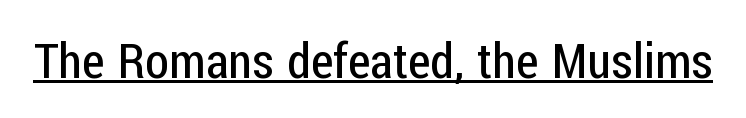
Q: Is the text bold? A: No.
Q: Is the text italic (slanted)? A: No, it is upright.
Q: Is the typeface a serif or a sans-serif typeface? A: Sans-serif.
Q: Is the text underlined? A: Yes.
Q: Is the spacing between letters normal or unusually wide? A: Normal.
Q: Width (condensed, normal, or wide)? A: Condensed.
Q: Stroke contrast? A: Low.
Q: x-height? A: Medium.
Q: Monospaced? A: No.
